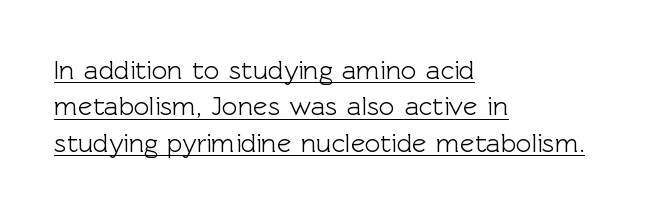
The lines are quadded left. If you drew a line through each stem, it would be perfectly vertical. Compared with typical body copy, the letter spacing here is the same. Vertically, the passage feels balanced, rows spaced as you'd expect.
